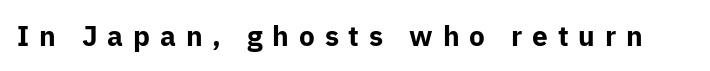
{"serif": "no", "italic": "no", "bold": "yes", "weight": "bold", "width": "normal", "stroke_contrast": "low", "x_height": "medium", "monospaced": "no", "underline": "no", "letter_spacing": "wide", "letter_spacing_em": 0.35, "glyph_px": 28}
